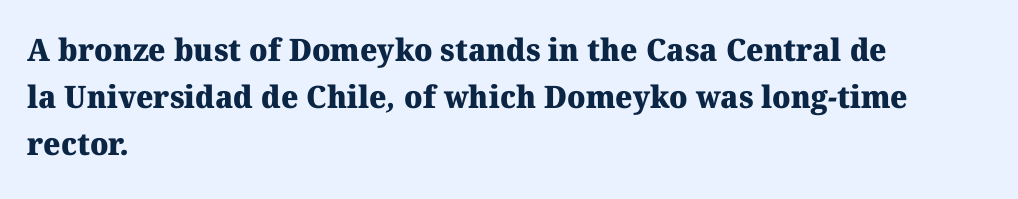
Q: Is the text bold? A: Yes.
Q: Is the typeface a serif or a sans-serif typeface? A: Serif.
Q: Is the text underlined? A: No.
Q: How is the paragraph aligned? A: Left-aligned.
Q: Is the spacing between letters normal or unusually wide? A: Normal.
Q: Is the spacing between lines tight, normal or loose? A: Normal.
Q: Width (condensed, normal, or wide)? A: Normal.
Q: Stroke contrast? A: Medium.
Q: x-height? A: Medium.
Q: Monospaced? A: No.
